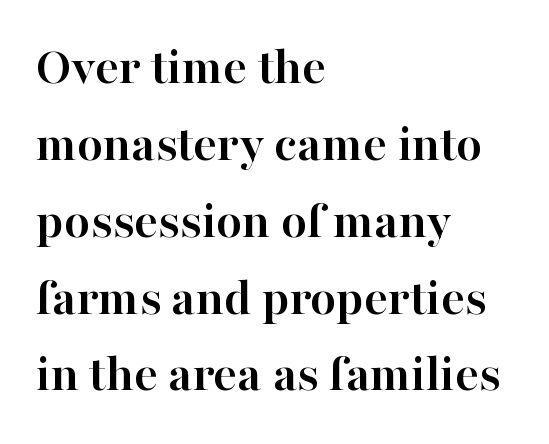
{"serif": "yes", "italic": "no", "bold": "yes", "weight": "semibold", "width": "normal", "stroke_contrast": "high", "x_height": "medium", "monospaced": "no", "underline": "no", "align": "left", "line_spacing": "normal", "line_spacing_ratio": 1.45, "letter_spacing": "normal", "letter_spacing_em": 0.0, "glyph_px": 53}
